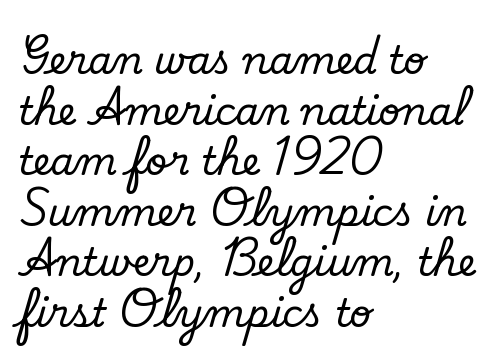
{"serif": "yes", "width": "normal", "stroke_contrast": "low", "x_height": "small", "monospaced": "no", "underline": "no", "align": "left", "line_spacing": "normal", "line_spacing_ratio": 1.33, "letter_spacing": "normal", "letter_spacing_em": 0.0, "glyph_px": 38}
